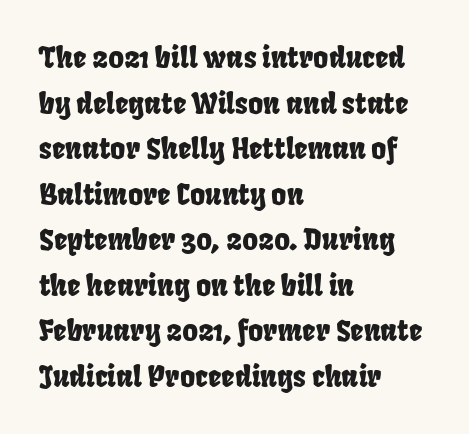
The image shows 29 px condensed sans-serif type; set left-aligned, normal line spacing (1.57x), normal letter spacing, not underlined; low stroke contrast and a large x-height.
